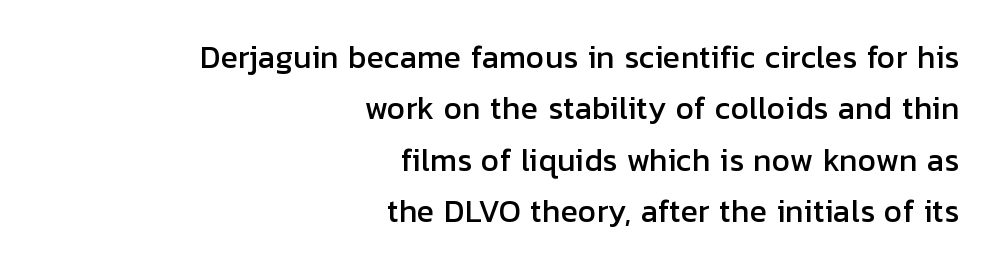
The image shows 29 px sans-serif type, upright; set right-aligned, line spacing 1.77x, normal letter spacing, not underlined; low stroke contrast and a medium x-height.
